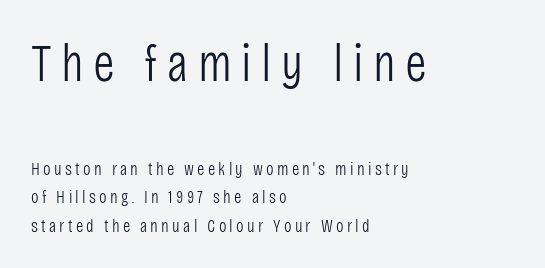
Proportional: the letters do not fall into vertical columns. The typesetter chose a ragged-right arrangement here. This is not heavy type; no bold has been used. To sum up the face: it is a sans, with no serifs.
